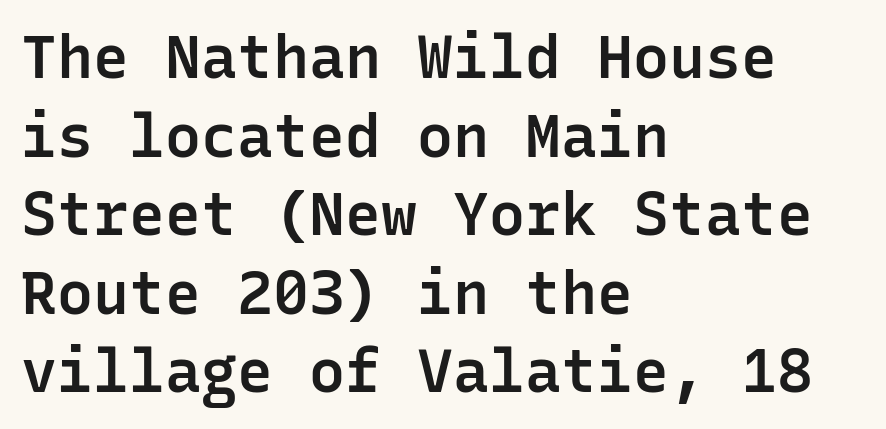
The passage shown stacks its lines at a standard gap. The rendering anchors every line to the left-hand side. The string is rendered with underlining switched off. Typographically, this falls in the sans-serif category. Words appear dense and cohesive because spacing is normal.
